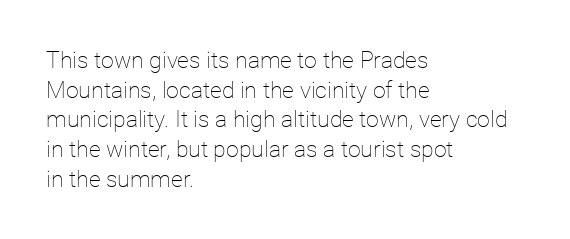
Q: Is the text bold? A: No.
Q: Is the text italic (slanted)? A: No, it is upright.
Q: Is the text underlined? A: No.
Q: How is the paragraph aligned? A: Left-aligned.
Q: Is the spacing between letters normal or unusually wide? A: Normal.
Q: Is the spacing between lines tight, normal or loose? A: Normal.
